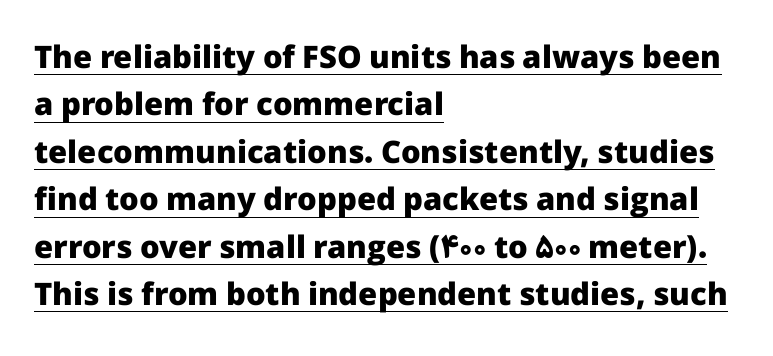
Q: Is the text bold? A: Yes.
Q: Is the text italic (slanted)? A: No, it is upright.
Q: Is the typeface a serif or a sans-serif typeface? A: Sans-serif.
Q: Is the text underlined? A: Yes.
Q: How is the paragraph aligned? A: Left-aligned.
Q: Is the spacing between letters normal or unusually wide? A: Normal.
Q: Is the spacing between lines tight, normal or loose? A: Normal.
Q: Width (condensed, normal, or wide)? A: Normal.
Q: Stroke contrast? A: Low.
Q: x-height? A: Medium.
Q: Monospaced? A: No.
